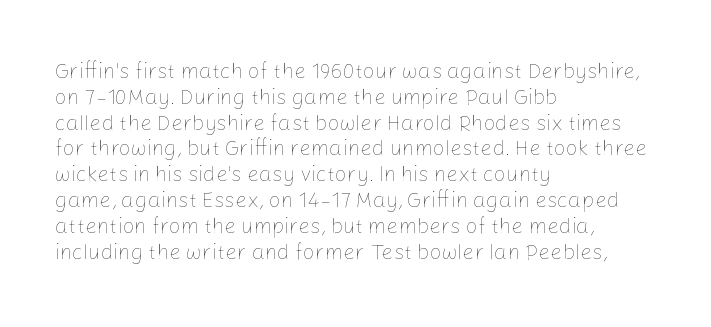
Q: Is the text bold? A: No.
Q: Is the text italic (slanted)? A: No, it is upright.
Q: Is the text underlined? A: No.
Q: How is the paragraph aligned? A: Left-aligned.
Q: Is the spacing between letters normal or unusually wide? A: Normal.
